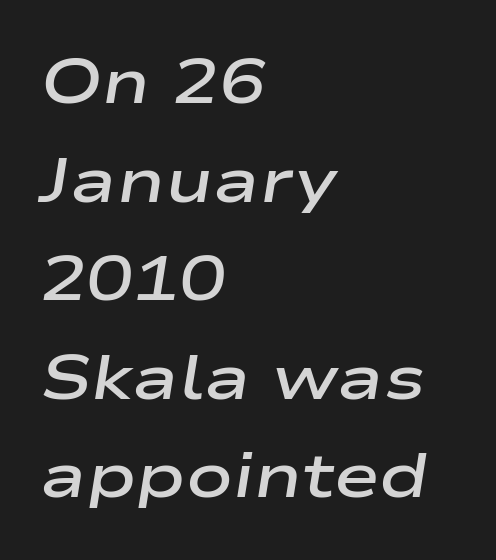
Q: Is the text bold? A: Semi-bold.
Q: Is the text italic (slanted)? A: Yes, it leans right by about 9 degrees.
Q: Is the text underlined? A: No.
Q: How is the paragraph aligned? A: Left-aligned.
Q: Is the spacing between letters normal or unusually wide? A: Normal.
Q: Is the spacing between lines tight, normal or loose? A: Normal.
Q: Width (condensed, normal, or wide)? A: Wide.
Q: Stroke contrast? A: Low.
Q: x-height? A: Medium.
Q: Monospaced? A: No.
